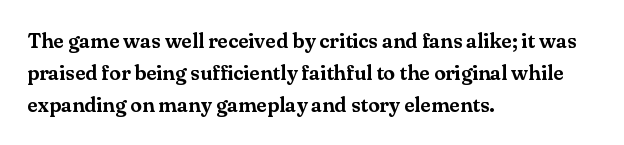
{"italic": "no", "underline": "no", "align": "left", "line_spacing": "normal", "line_spacing_ratio": 1.52, "letter_spacing": "normal", "letter_spacing_em": 0.0, "glyph_px": 21}
